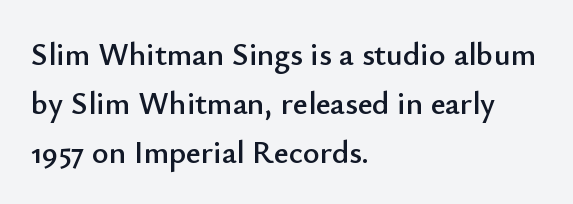
The image shows 32 px sans-serif type, upright; set left-aligned, normal line spacing (1.53x), normal letter spacing, not underlined; low stroke contrast and a small x-height.
